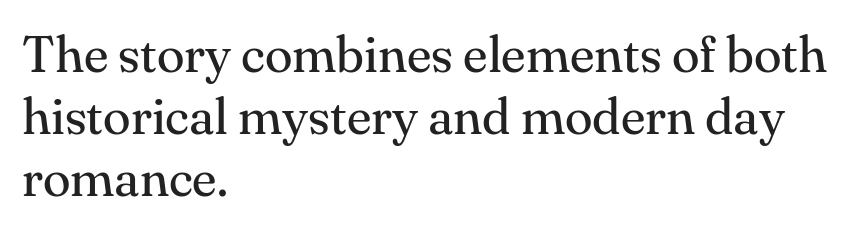
{"serif": "yes", "italic": "no", "bold": "no", "weight": "regular", "width": "normal", "stroke_contrast": "medium", "x_height": "small", "monospaced": "no", "underline": "no", "align": "left", "line_spacing_ratio": 1.22, "letter_spacing": "normal", "letter_spacing_em": 0.0, "glyph_px": 51}
